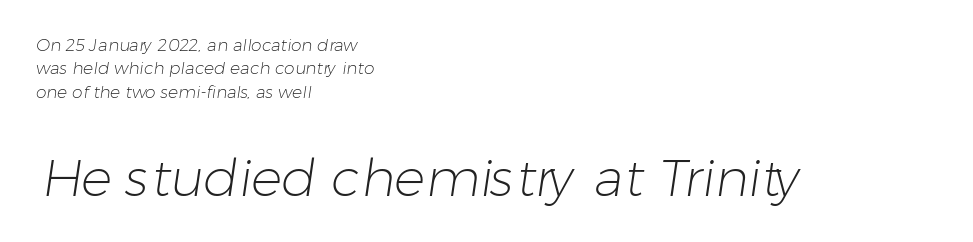
Q: Is the text bold? A: No.
Q: Is the typeface a serif or a sans-serif typeface? A: Sans-serif.
Q: Is the text underlined? A: No.
Q: How is the paragraph aligned? A: Left-aligned.
Q: Is the spacing between letters normal or unusually wide? A: Normal.
Q: Is the spacing between lines tight, normal or loose? A: Normal.
Q: Which block of text is set in a larger size, the first (top) or the second (bottom)? A: The second (bottom) one.
Q: Width (condensed, normal, or wide)? A: Normal.
Q: Stroke contrast? A: Low.
Q: x-height? A: Medium.
Q: Monospaced? A: No.
